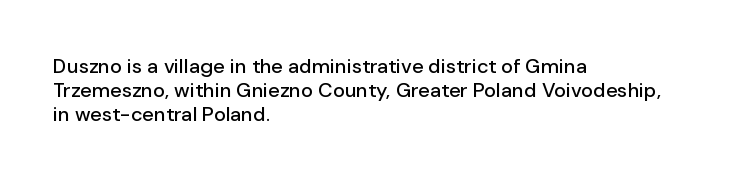
If you drew a line through each stem, it would be perfectly vertical. The line texture is even and compact thanks to regular tracking. Which margin do the lines hug? The left one — the right edge is uneven. Letters rest on an invisible, unmarked baseline.
